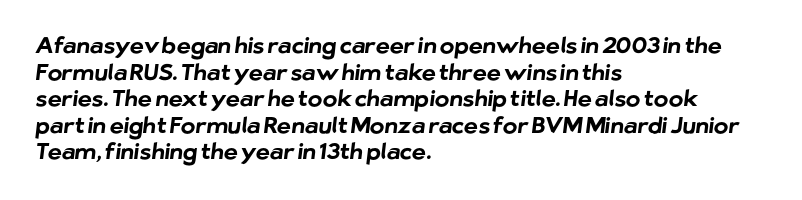
The image shows 22 px bold type; set left-aligned, line spacing 1.21x, normal letter spacing, not underlined.
